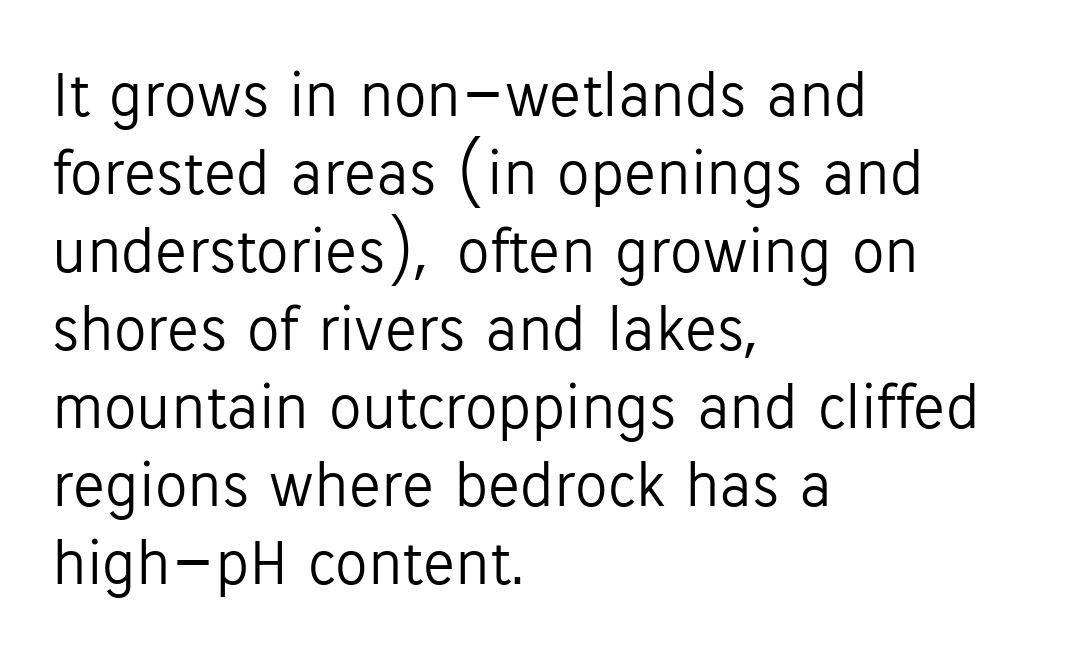
A light-to-regular cut is what we see here. Think of a printed novel: that variable character pitch is what you see here. Lines of text with bare space underneath. In CSS terms this would be text-align: left. Standard letterfit; no display-style spreading of the glyphs.
